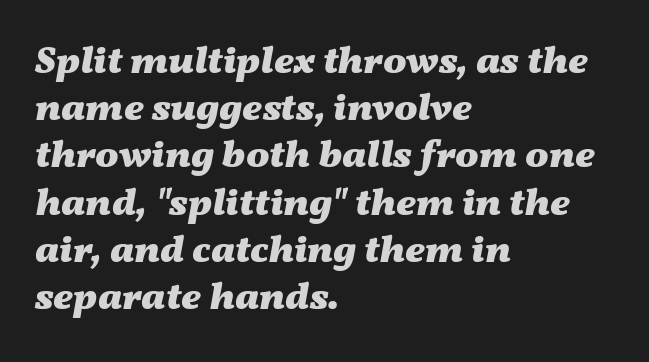
The image shows 39 px heavy, wide type, italic (leaning right); set left-aligned, line spacing 1.21x, normal letter spacing, not underlined; medium stroke contrast and a medium x-height.
